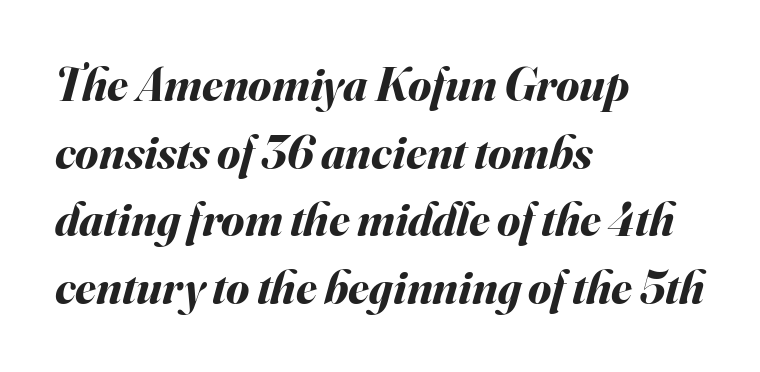
The image shows 47 px bold type, italic (leaning right); set left-aligned, normal line spacing (1.44x), normal letter spacing, not underlined; medium stroke contrast and a small x-height.
